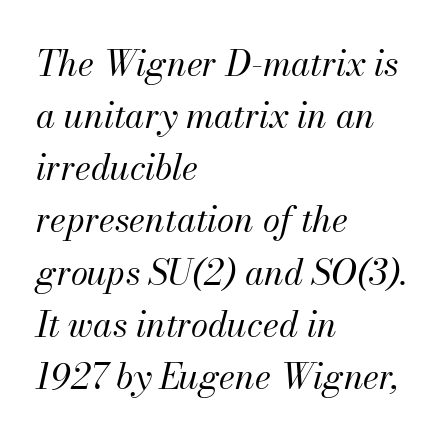
{"italic": "yes", "lean": "right", "slant_degrees": 13, "bold": "no", "weight": "regular", "width": "normal", "stroke_contrast": "medium", "x_height": "small", "monospaced": "no", "underline": "no", "align": "left", "line_spacing": "normal", "line_spacing_ratio": 1.49, "letter_spacing": "normal", "letter_spacing_em": 0.0, "glyph_px": 35}
